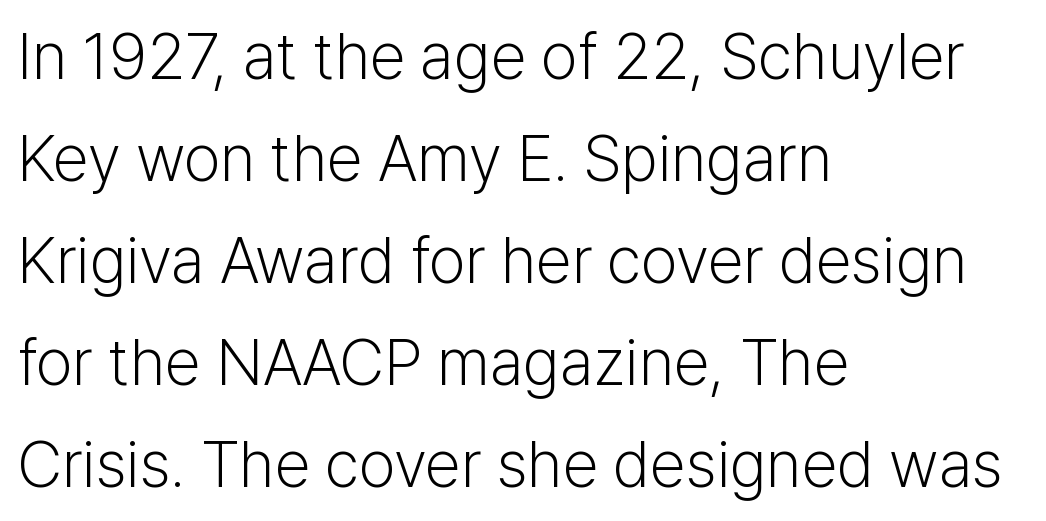
Q: Is the text bold? A: No.
Q: Is the text italic (slanted)? A: No, it is upright.
Q: Is the typeface a serif or a sans-serif typeface? A: Sans-serif.
Q: Is the text underlined? A: No.
Q: How is the paragraph aligned? A: Left-aligned.
Q: Is the spacing between letters normal or unusually wide? A: Normal.
Q: Is the spacing between lines tight, normal or loose? A: Normal.
Q: Width (condensed, normal, or wide)? A: Normal.
Q: Stroke contrast? A: Low.
Q: x-height? A: Medium.
Q: Monospaced? A: No.
